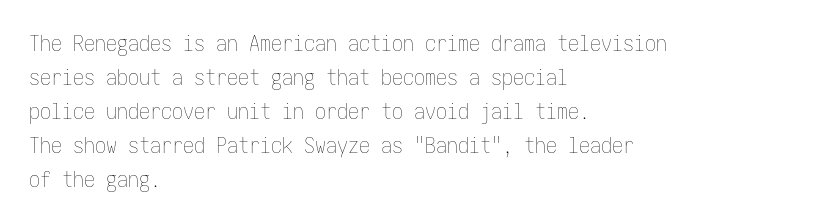
Caption: multi-line text, flush left, ragged right. Rendered with straight, roman letterforms. Beneath every word, the page is bare. Weight: not bold — regular or lighter. Nobody touched the tracking dial on this one. Vertically, the passage feels balanced, rows spaced as you'd expect.
